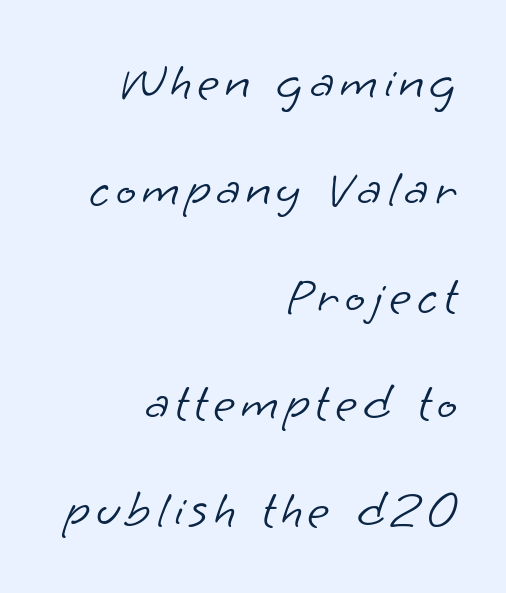
The typesetter chose a ragged-left arrangement here. No heavy texture on the line: the type isn't bold. Character widths vary here, with narrow letters taking less room than wide ones. What kind of face is this? One without serifs — a sans. Regarding leading, the lines here are spaced well apart. The zone under the glyphs is completely vacant.
